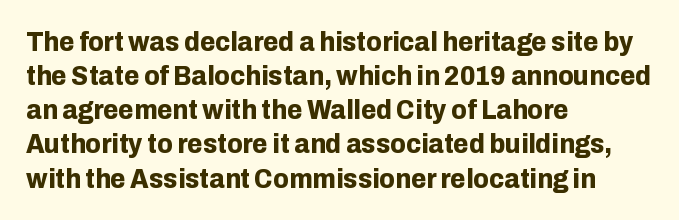
The specimen omits any rule beneath the text block's lines. This rendering employs a face without finishing strokes, i.e., a sans-serif. Posture: vertical. This is heavy type, rendered in bold. The letters sit at their default tracking, neither squeezed nor spread.
